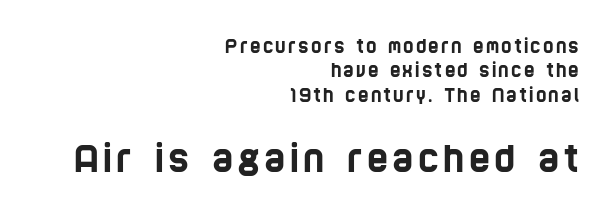
{"serif": "no", "width": "condensed", "stroke_contrast": "low", "x_height": "large", "monospaced": "no", "underline": "no", "align": "right", "line_spacing": "normal", "line_spacing_ratio": 1.36, "larger_block": "second", "size_ratio": 2.0, "glyph_px": 36}
